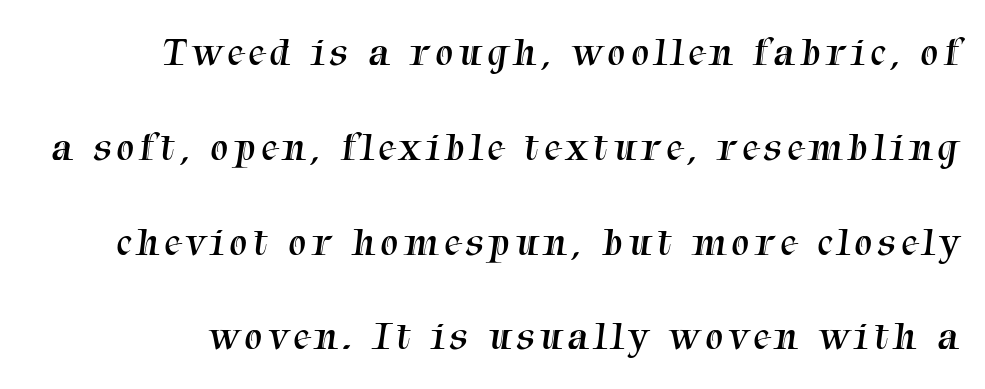
Q: Is the text bold? A: No.
Q: Is the typeface a serif or a sans-serif typeface? A: Serif.
Q: Is the text underlined? A: No.
Q: Is the spacing between lines tight, normal or loose? A: Loose.
Q: Width (condensed, normal, or wide)? A: Normal.
Q: Stroke contrast? A: Medium.
Q: x-height? A: Medium.
Q: Monospaced? A: No.
